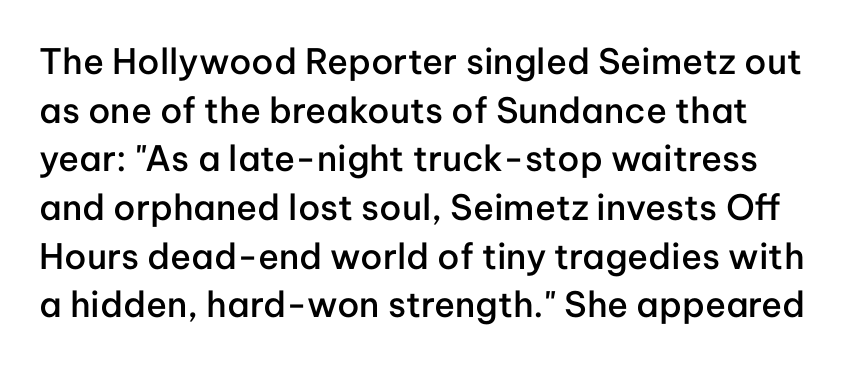
The image shows 35 px semibold sans-serif type, upright; set normal line spacing (1.39x), normal letter spacing, not underlined; low stroke contrast and a medium x-height.
